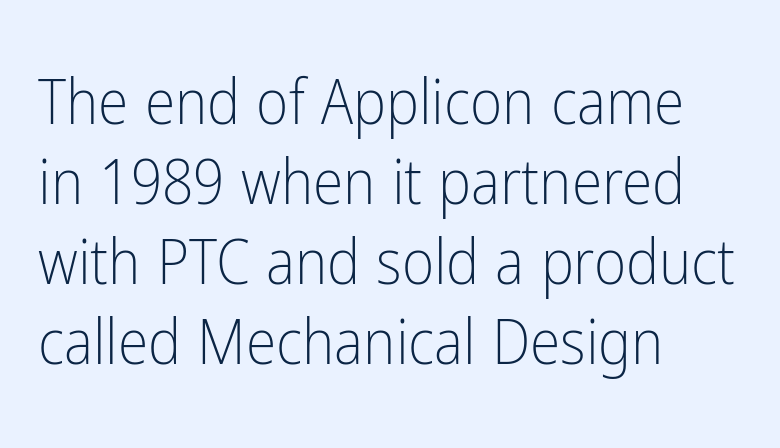
{"serif": "no", "italic": "no", "bold": "no", "weight": "light", "width": "condensed", "stroke_contrast": "low", "x_height": "medium", "monospaced": "no", "underline": "no", "align": "left", "line_spacing": "normal", "line_spacing_ratio": 1.29, "letter_spacing": "normal", "letter_spacing_em": 0.0, "glyph_px": 62}
